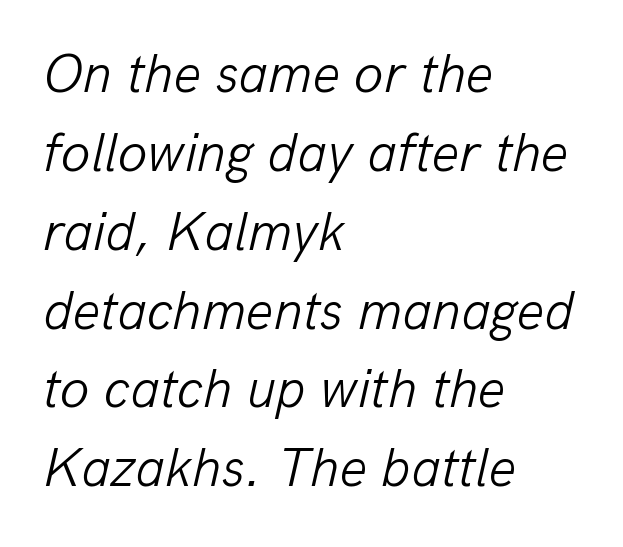
Just letters on the line, the space beneath them empty. Emphasis-style slanted type is in use. Each letter keeps its own natural width here, so spacing adapts to shape. What stands out about the letter spacing? Nothing — it is the standard amount. Weight class: somewhere from thin through regular. Quick note: interline space is typical.
